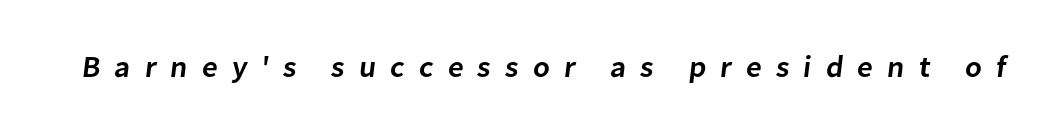
{"serif": "no", "bold": "semi", "weight": "semibold", "width": "normal", "stroke_contrast": "low", "x_height": "medium", "monospaced": "no", "underline": "no", "letter_spacing": "wide", "letter_spacing_em": 0.47, "glyph_px": 30}
